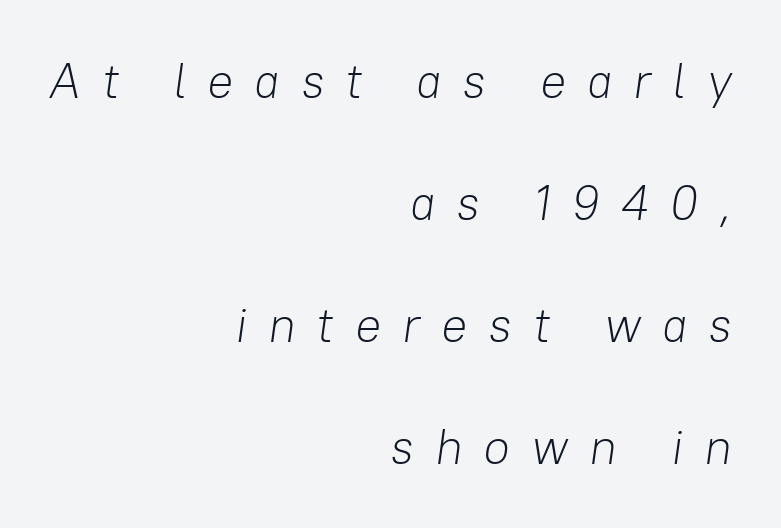
The image shows 49 px light type, italic (leaning right); set right-aligned, loose line spacing (2.49x), unusually wide letter spacing (+0.42 em), not underlined; low stroke contrast and a medium x-height.
